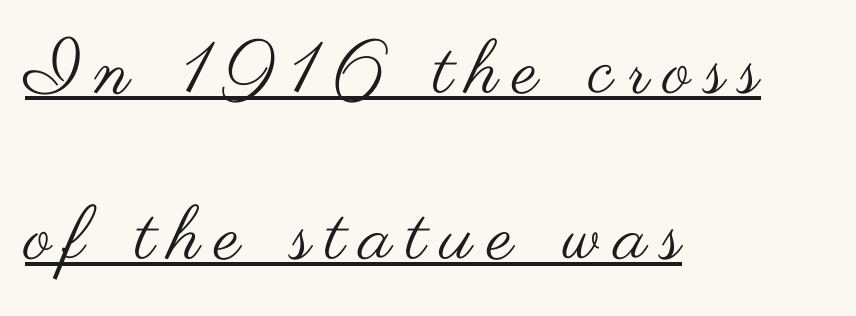
The passage shown is underscored from start to finish. Does extra space separate the letters? Yes, quite a lot of it. The rendering uses natural spacing where letterforms have individual widths.
